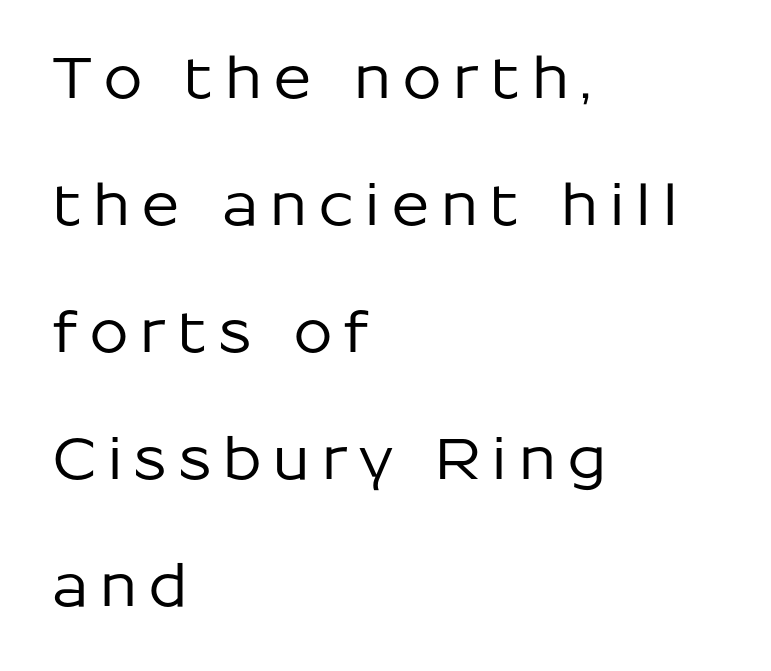
{"serif": "no", "italic": "no", "width": "normal", "stroke_contrast": "low", "x_height": "medium", "monospaced": "no", "underline": "no", "align": "left", "line_spacing": "loose", "line_spacing_ratio": 2.23, "glyph_px": 57}
